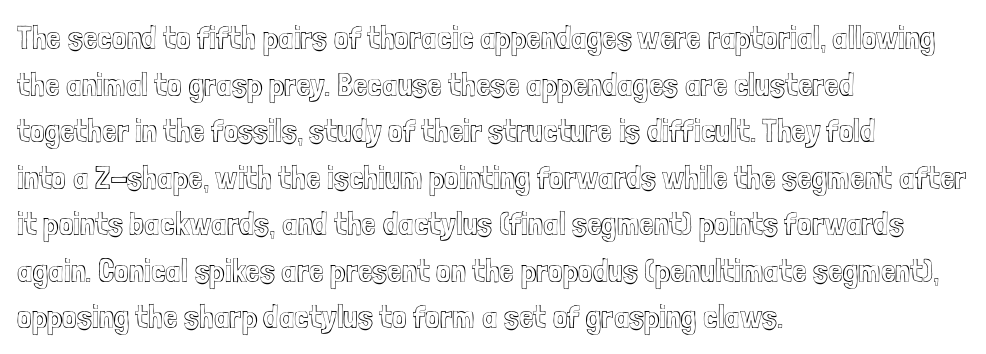
Vertical strokes here are truly vertical. The letters sit at their default tracking, neither squeezed nor spread. Letters rest on an invisible, unmarked baseline. Each letter keeps its own natural width here, so spacing adapts to shape.
